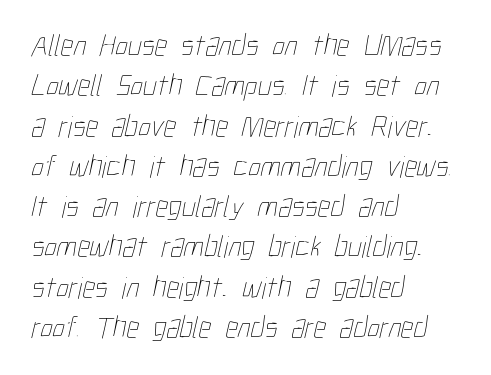
The image shows 31 px thin, condensed type; set left-aligned, normal line spacing (1.3x), normal letter spacing, not underlined; low stroke contrast and a medium x-height.
